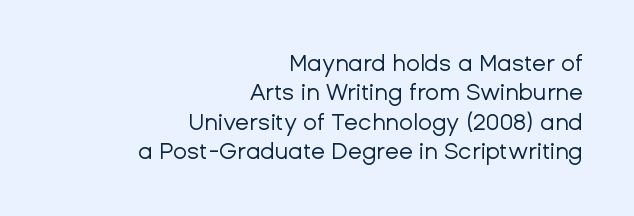
The passage shown stacks its lines at a standard gap. Layout note: lines flush right. Default kerning and tracking; the words read as compact shapes. A roman cut, with each character standing at attention. Check the space under the baseline: it is left empty.
